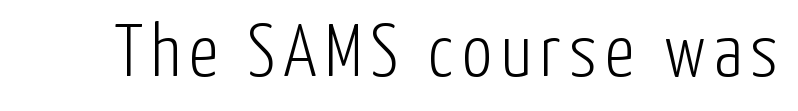
{"serif": "no", "italic": "no", "bold": "no", "weight": "light", "width": "condensed", "stroke_contrast": "low", "x_height": "medium", "monospaced": "no", "underline": "no", "glyph_px": 75}
